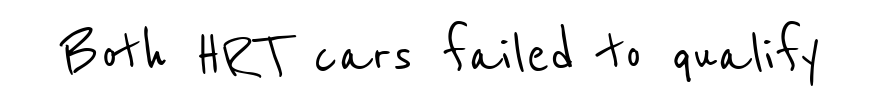
The image shows 68 px condensed sans-serif type; set normal letter spacing, not underlined; low stroke contrast and a medium x-height.
